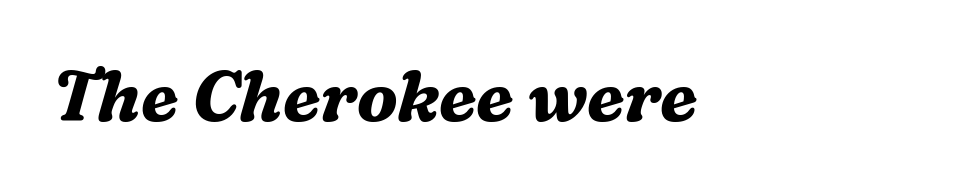
{"serif": "yes", "italic": "yes", "lean": "right", "slant_degrees": 16, "bold": "yes", "weight": "bold", "width": "normal", "stroke_contrast": "medium", "x_height": "medium", "monospaced": "no", "underline": "no", "letter_spacing": "normal", "letter_spacing_em": 0.0, "glyph_px": 70}
